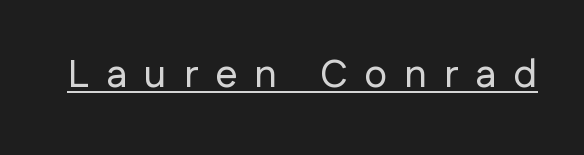
Q: Is the text italic (slanted)? A: No, it is upright.
Q: Is the typeface a serif or a sans-serif typeface? A: Sans-serif.
Q: Is the text underlined? A: Yes.
Q: Is the spacing between letters normal or unusually wide? A: Unusually wide.
Q: Width (condensed, normal, or wide)? A: Normal.
Q: Stroke contrast? A: Low.
Q: x-height? A: Medium.
Q: Monospaced? A: No.
